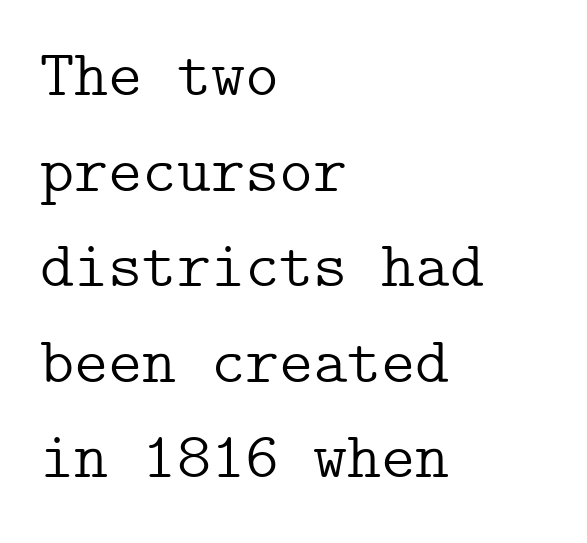
The image shows 65 px light serif type, upright; set left-aligned, normal line spacing (1.47x), normal letter spacing, not underlined; low stroke contrast and a medium x-height.
